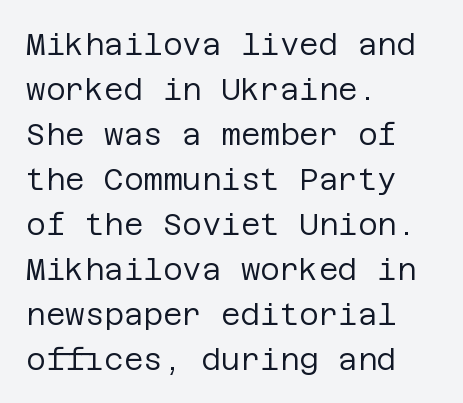
The image shows 30 px regular-weight sans-serif type, upright; set left-aligned, normal line spacing (1.5x), normal letter spacing, not underlined; low stroke contrast and a large x-height.
